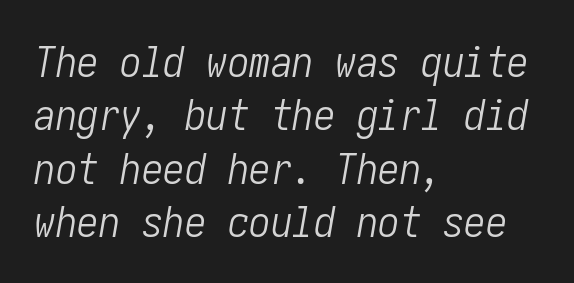
Honestly, the letter spacing is just normal — you wouldn't notice it. The font is comparable to plain body text, perhaps lighter. Glance below the letters and you will spot only blank space. Visually the block forms a straight wall on the left and a jagged coastline on the right. The glyphs look as if they've been sheared to an angle.
